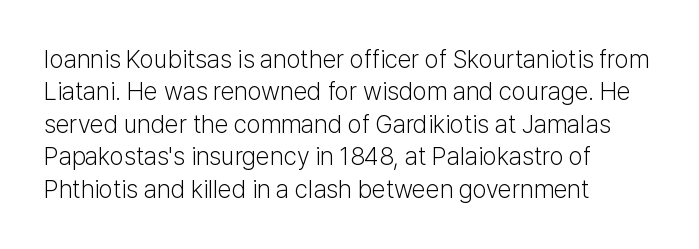
The words here are not underlined. Whoever set this chose a conventional vertical rhythm. Honestly, the letter spacing is just normal — you wouldn't notice it. Tall strokes in this sample are plumb rather than angled. Compared with a centered layout, this one pins lines to the left instead. The weight tops out at a normal text grade.
